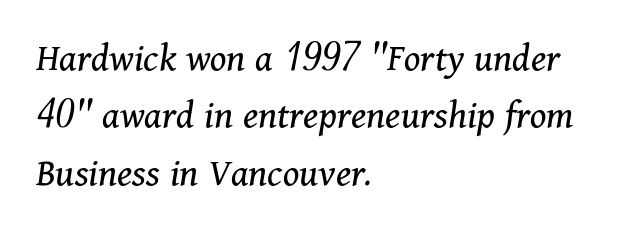
The image shows 41 px regular-weight serif type, italic (leaning right); set left-aligned, normal line spacing (1.4x), normal letter spacing, not underlined; medium stroke contrast and a medium x-height.
